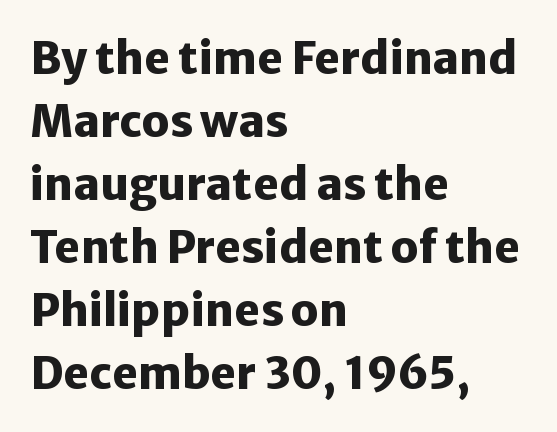
What weight is shown? A full bold with thick strokes. Words appear dense and cohesive because spacing is normal. In terms of letterform style, serifs are entirely absent. The rendering uses a moderate line-height, typical for paragraphs. The rendering anchors every line to the left-hand side. The space beneath each line is pristine and unruled.
